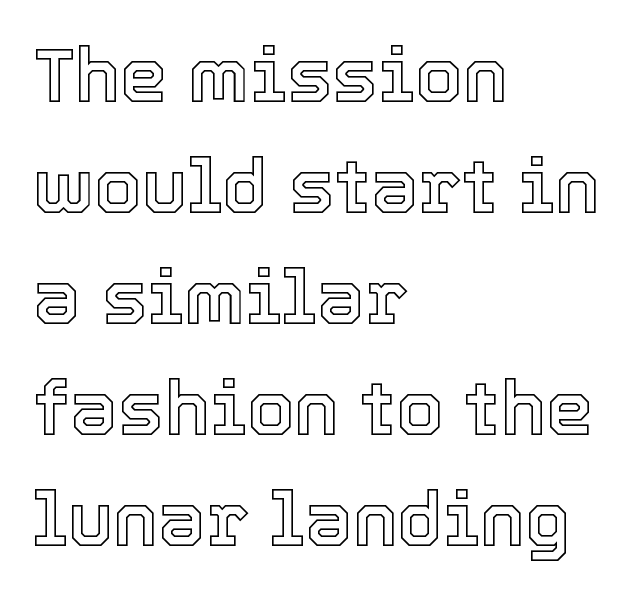
The image shows 76 px text type, upright; set left-aligned, normal line spacing (1.46x), normal letter spacing, not underlined; a medium x-height.
